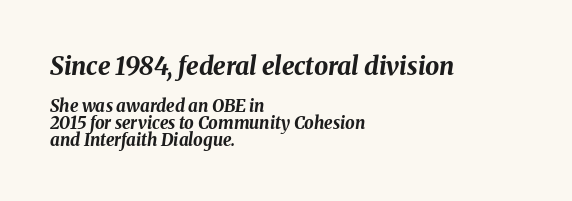
The passage shown is not underscored anywhere. Scale decreases going downward across the two blocks. Does the leading feel generous? Not at all — it's pinched. Slant detected: the letters are inclined.
